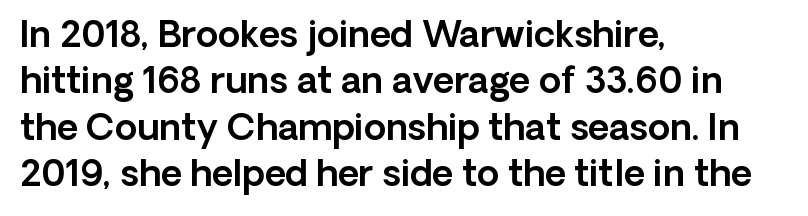
{"serif": "no", "italic": "no", "width": "normal", "x_height": "medium", "monospaced": "no", "underline": "no", "align": "left", "line_spacing": "normal", "line_spacing_ratio": 1.29, "letter_spacing": "normal", "letter_spacing_em": 0.0, "glyph_px": 36}
